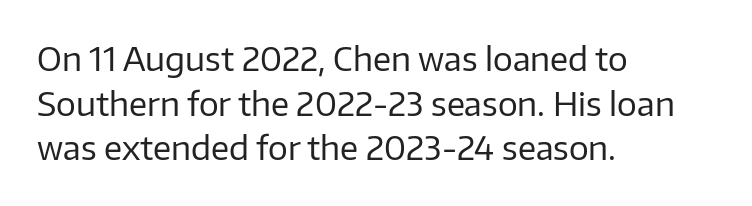
{"serif": "no", "italic": "no", "bold": "no", "weight": "regular", "width": "normal", "stroke_contrast": "low", "x_height": "medium", "monospaced": "no", "underline": "no", "align": "left", "line_spacing": "normal", "line_spacing_ratio": 1.35, "letter_spacing": "normal", "letter_spacing_em": 0.0, "glyph_px": 33}
